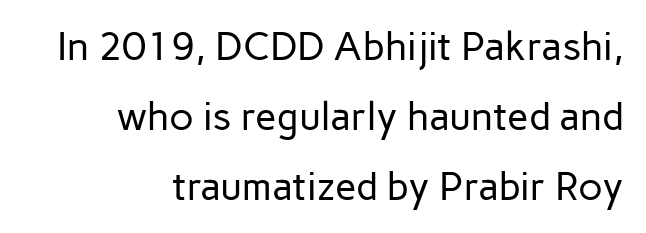
No word sits above an underline. Is this a sans? Yes — the strokes have no serifs. Think of a printed novel: that variable character pitch is what you see here. Heft: none added — not bold.
